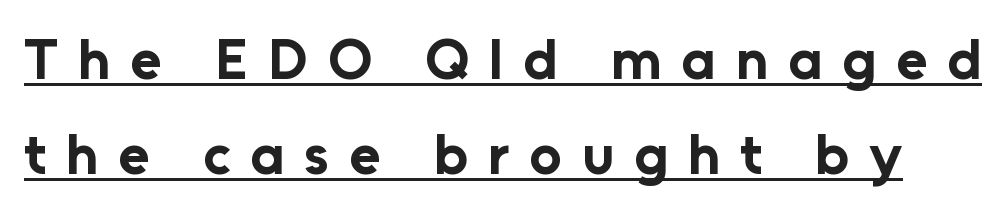
{"serif": "no", "italic": "no", "bold": "yes", "weight": "bold", "width": "normal", "stroke_contrast": "low", "x_height": "medium", "monospaced": "no", "underline": "yes", "line_spacing": "normal", "line_spacing_ratio": 1.67, "letter_spacing": "wide", "letter_spacing_em": 0.35, "glyph_px": 57}
